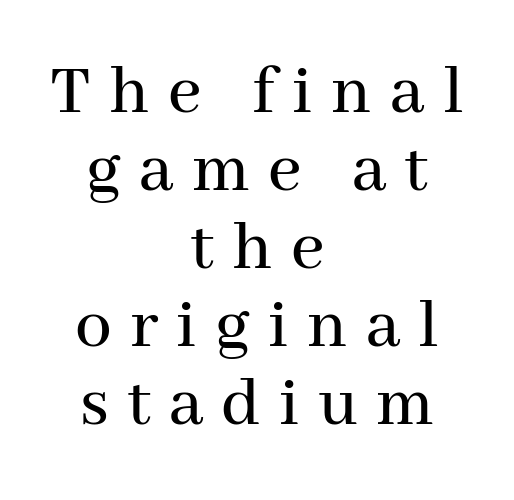
Proportional: the letters do not fall into vertical columns. This sample is center-justified, so both line endings float freely. Between one letter and the next there's a generous, obvious gap. Type without underlining. A typesetter would label this face a serif.
